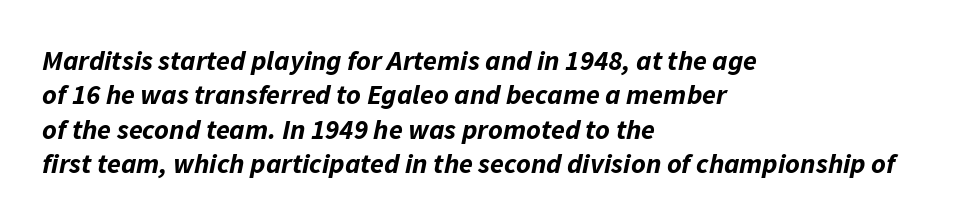
{"italic": "yes", "lean": "right", "slant_degrees": 11, "bold": "yes", "weight": "bold", "width": "normal", "stroke_contrast": "low", "x_height": "medium", "monospaced": "no", "underline": "no", "align": "left", "line_spacing_ratio": 1.23, "letter_spacing": "normal", "letter_spacing_em": 0.0, "glyph_px": 28}
